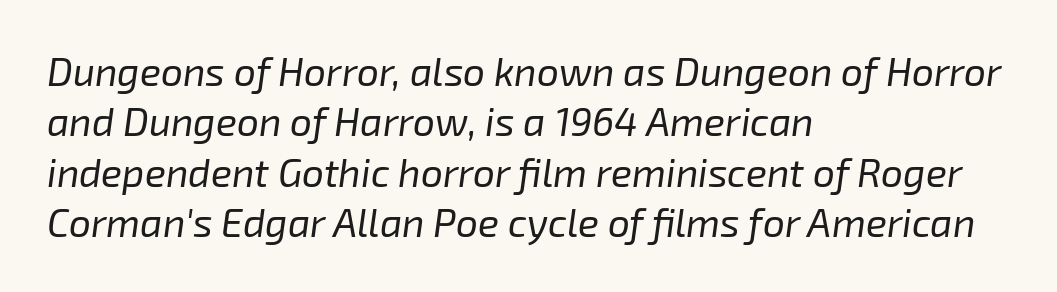
These lines stack with their left ends in a neat column. Each word holds together tightly as a unit, with standard inter-letter gaps. Type without underlining. The face used here is proportionally spaced, like ordinary book or web type. Would a proofreader flag this as italicized? Yes. The weight tops out at a normal text grade.
